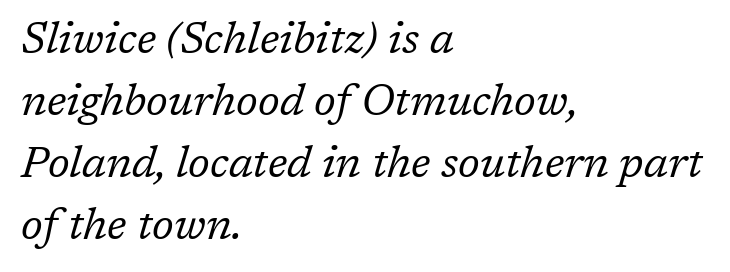
Font category for this specimen: serif. You could not count columns in this text — the font is proportionally spaced. Stems here are at most as thick as an everyday book face. The rendering keeps characters at their native spacing. The gap between lines stays unmarked. The typesetter chose a ragged-right arrangement here.
